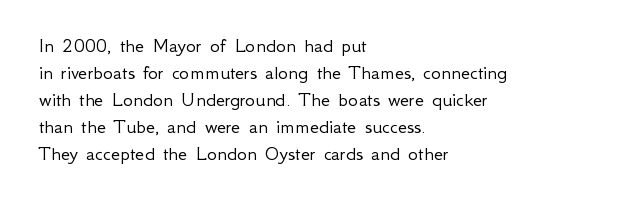
These lines keep a tight, regular rhythm from letter to letter. The rows are spaced the way most documents space them. Nothing heavy about these letters — not bold at all. A roman cut, with each character standing at attention. Check under the words: just untouched page. All the whitespace from short lines collects on the right.
